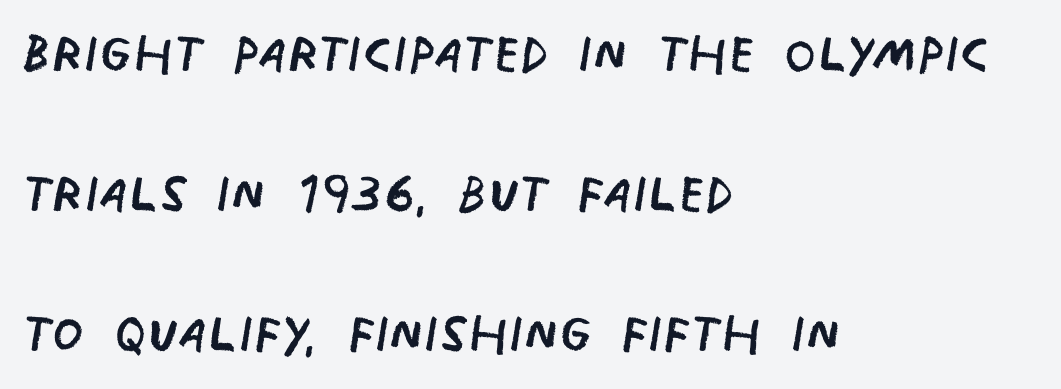
{"serif": "no", "bold": "no", "weight": "regular", "width": "condensed", "stroke_contrast": "low", "x_height": "large", "monospaced": "no", "underline": "no", "align": "left", "line_spacing": "loose", "line_spacing_ratio": 1.97, "letter_spacing": "normal", "letter_spacing_em": 0.0, "glyph_px": 71}
